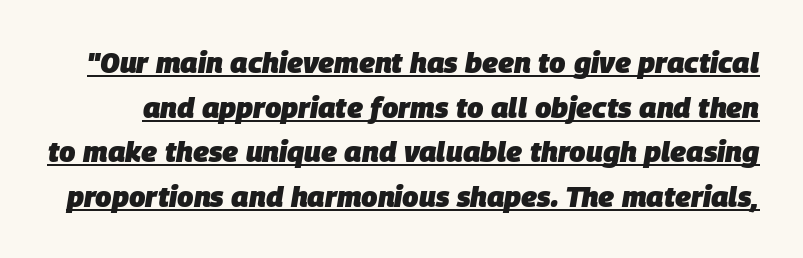
The image shows 29 px heavy type, italic (leaning right); set normal line spacing (1.54x), normal letter spacing, underlined; low stroke contrast and a large x-height.
